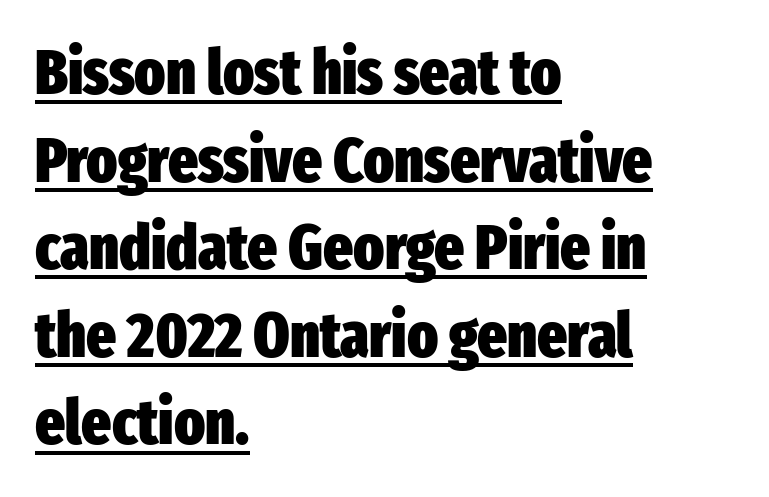
{"serif": "no", "italic": "no", "bold": "yes", "weight": "heavy", "width": "condensed", "stroke_contrast": "low", "x_height": "medium", "monospaced": "no", "underline": "yes", "align": "left", "line_spacing": "normal", "line_spacing_ratio": 1.39, "letter_spacing": "normal", "letter_spacing_em": 0.0, "glyph_px": 63}
